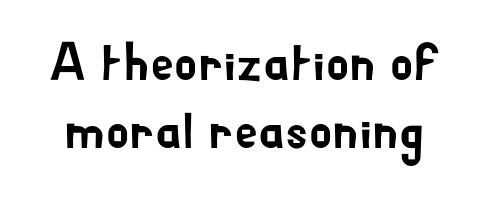
Q: Is the text italic (slanted)? A: No, it is upright.
Q: Is the typeface a serif or a sans-serif typeface? A: Sans-serif.
Q: Is the text underlined? A: No.
Q: Is the spacing between letters normal or unusually wide? A: Normal.
Q: Is the spacing between lines tight, normal or loose? A: Normal.
Q: Width (condensed, normal, or wide)? A: Normal.
Q: Stroke contrast? A: Low.
Q: x-height? A: Small.
Q: Monospaced? A: No.
